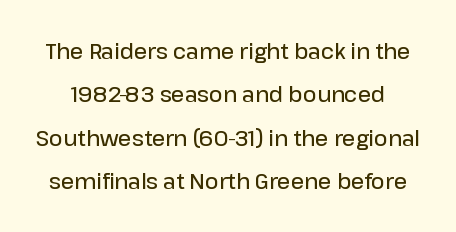
{"italic": "no", "bold": "semi", "underline": "no", "line_spacing": "loose", "line_spacing_ratio": 2.07, "letter_spacing": "normal", "letter_spacing_em": 0.0, "glyph_px": 21}
